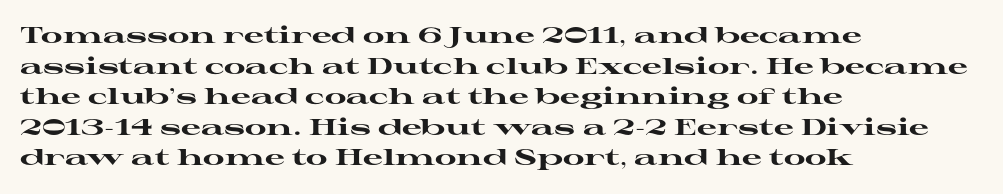
The image shows 22 px bold type, upright; set left-aligned, normal line spacing (1.39x), normal letter spacing, not underlined.
